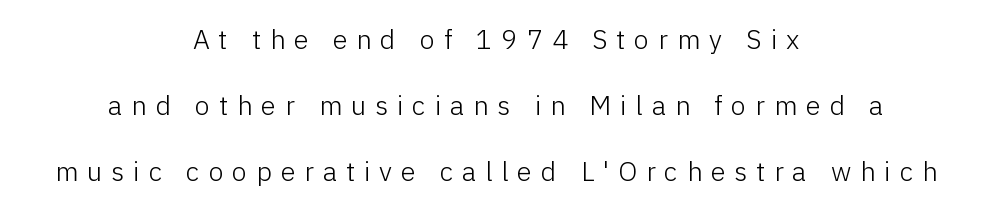
Compared with typical body copy, the letter spacing here is much looser. Every row of glyphs is offset so its center matches the block's center. A great deal of white space separates one row of letters from the next. Posture: upright roman.
